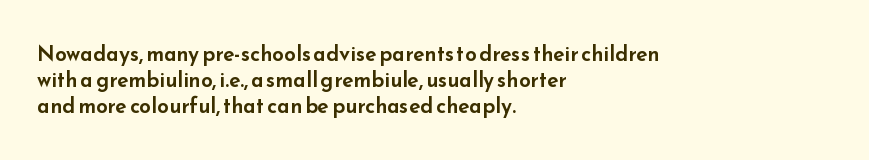
The typesetter chose a ragged-right arrangement here. The type sits square on the baseline with zero lean. There is no visible air inserted between adjacent glyphs. Has an underline been added? It has not.
